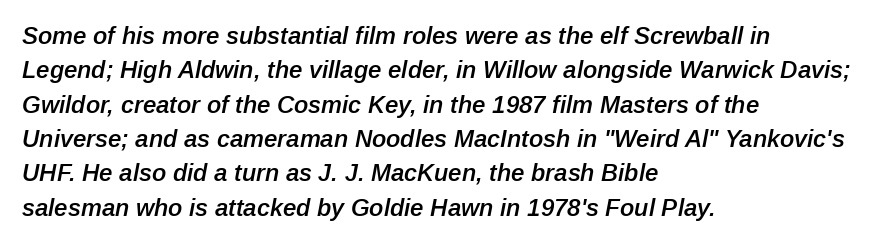
Designer's note — italics engaged. The passage shown stacks its lines at a standard gap. Words appear dense and cohesive because spacing is normal. Strokes here are thickened, but only to semibold level. These lines are set flush left with a ragged right edge.
